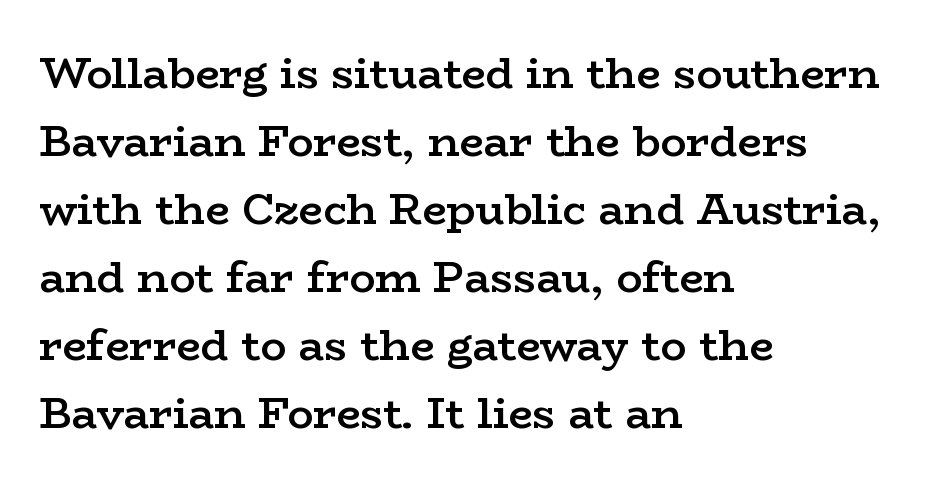
Caption: multi-line text, flush left, ragged right. Classification — serif. Moderately thickened strokes mark this as semibold type. Clear beneath every line of the passage. Normally led — the rows are evenly, conventionally spaced.
